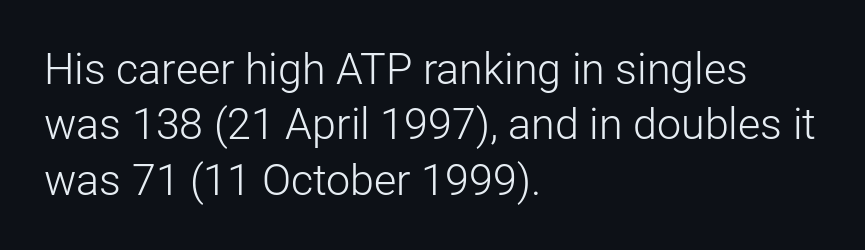
{"serif": "no", "italic": "no", "bold": "no", "weight": "light", "width": "normal", "stroke_contrast": "low", "x_height": "medium", "monospaced": "no", "underline": "no", "align": "left", "line_spacing": "normal", "line_spacing_ratio": 1.29, "letter_spacing": "normal", "letter_spacing_em": 0.0, "glyph_px": 43}
